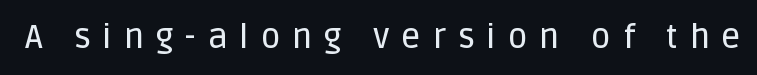
{"serif": "no", "italic": "no", "width": "normal", "stroke_contrast": "low", "x_height": "large", "monospaced": "no", "underline": "no", "letter_spacing": "wide", "letter_spacing_em": 0.34, "glyph_px": 34}
